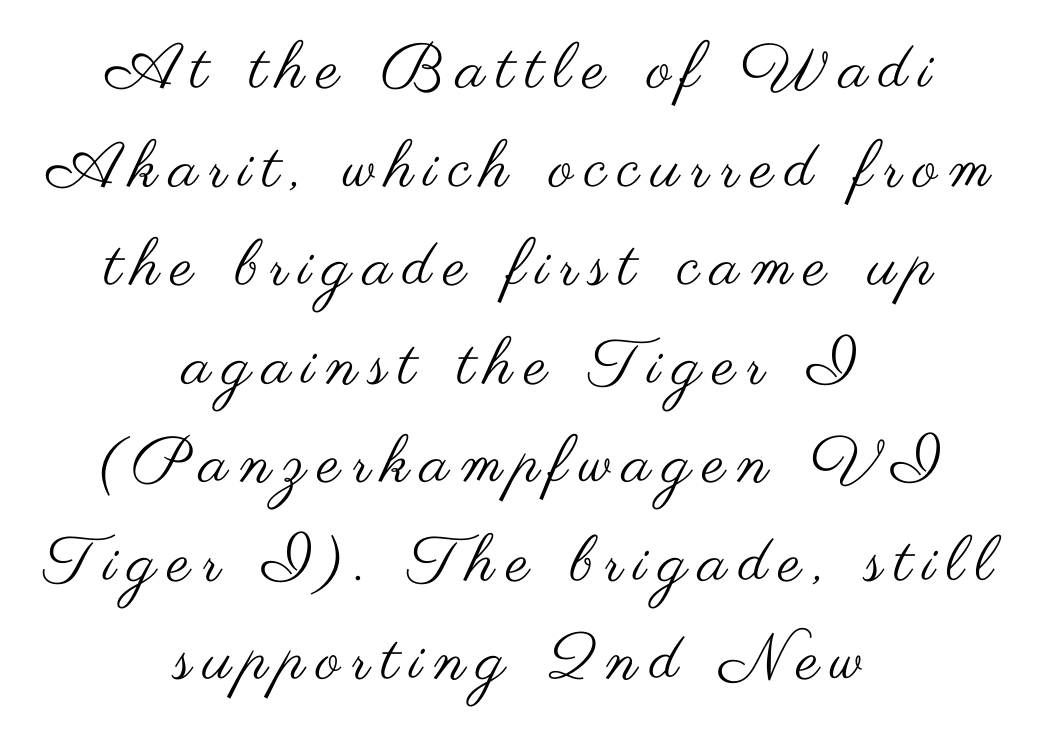
Q: Is the text bold? A: No.
Q: Is the text italic (slanted)? A: Yes.
Q: Is the typeface a serif or a sans-serif typeface? A: Sans-serif.
Q: Is the text underlined? A: No.
Q: How is the paragraph aligned? A: Centered.
Q: Is the spacing between lines tight, normal or loose? A: Normal.
Q: Width (condensed, normal, or wide)? A: Wide.
Q: Stroke contrast? A: Medium.
Q: x-height? A: Small.
Q: Monospaced? A: No.
